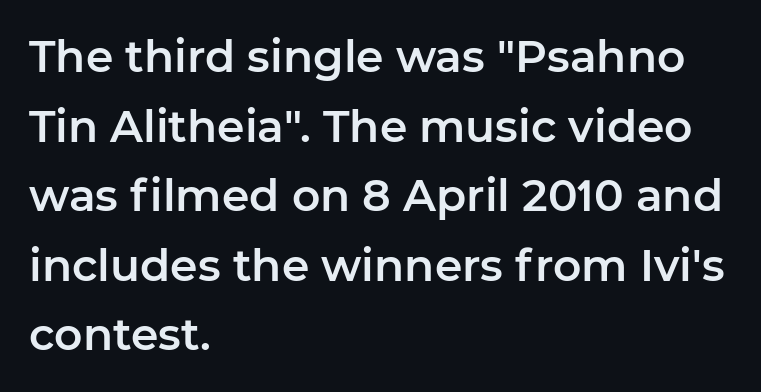
{"serif": "no", "italic": "no", "width": "normal", "stroke_contrast": "low", "x_height": "medium", "monospaced": "no", "underline": "no", "align": "left", "line_spacing": "normal", "line_spacing_ratio": 1.58, "letter_spacing": "normal", "letter_spacing_em": 0.0, "glyph_px": 44}
